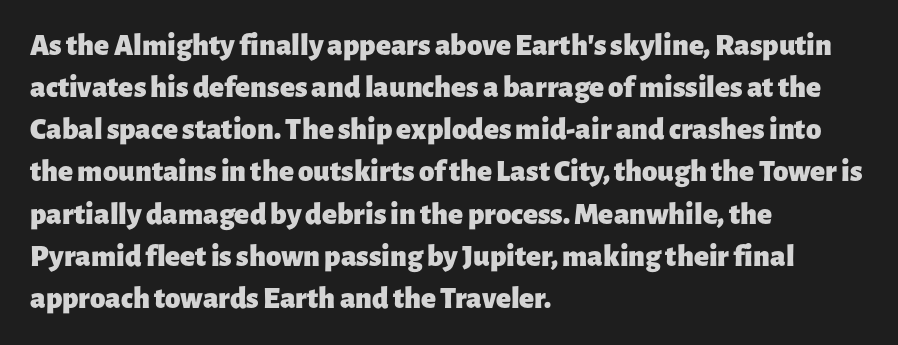
The image shows 31 px heavy sans-serif type, upright; set left-aligned, normal line spacing (1.36x), normal letter spacing, not underlined; low stroke contrast and a medium x-height.
